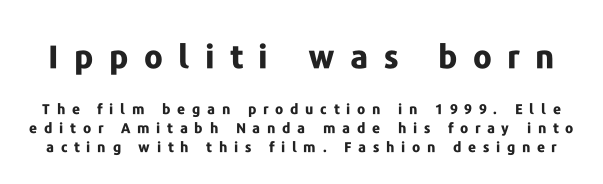
{"serif": "no", "italic": "no", "bold": "yes", "weight": "bold", "width": "normal", "stroke_contrast": "low", "x_height": "medium", "monospaced": "no", "underline": "no", "line_spacing": "normal", "line_spacing_ratio": 1.36, "letter_spacing": "wide", "letter_spacing_em": 0.48, "larger_block": "first", "size_ratio": 2.29, "glyph_px": 32}
